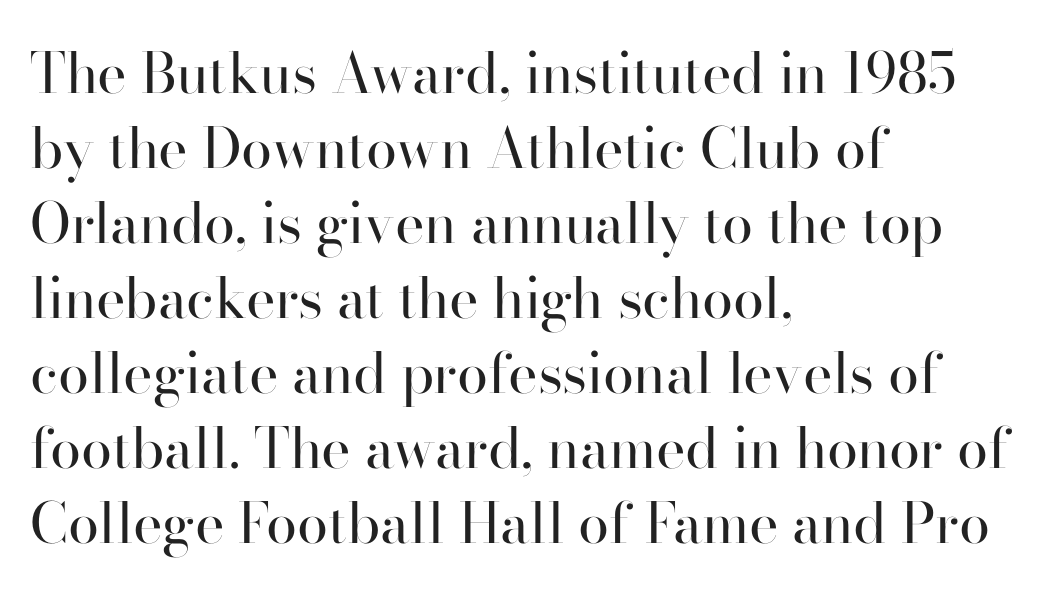
Q: Is the text bold? A: No.
Q: Is the text italic (slanted)? A: No, it is upright.
Q: Is the typeface a serif or a sans-serif typeface? A: Serif.
Q: Is the text underlined? A: No.
Q: How is the paragraph aligned? A: Left-aligned.
Q: Is the spacing between letters normal or unusually wide? A: Normal.
Q: Is the spacing between lines tight, normal or loose? A: Normal.
Q: Width (condensed, normal, or wide)? A: Normal.
Q: Stroke contrast? A: High.
Q: x-height? A: Small.
Q: Monospaced? A: No.
